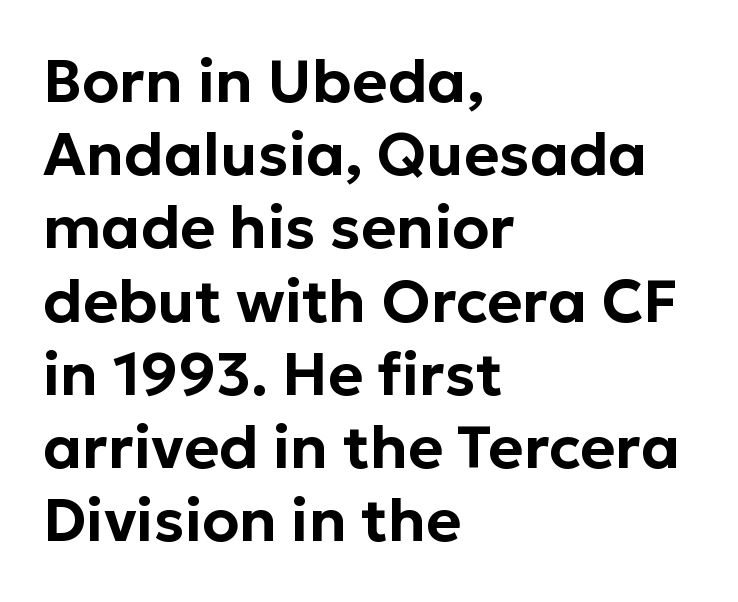
{"serif": "no", "italic": "no", "width": "normal", "stroke_contrast": "low", "x_height": "medium", "monospaced": "no", "underline": "no", "align": "left", "line_spacing_ratio": 1.22, "letter_spacing": "normal", "letter_spacing_em": 0.0, "glyph_px": 60}
